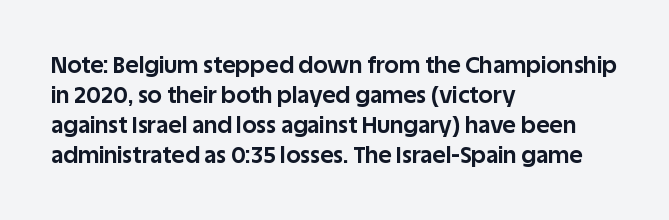
The image shows 23 px bold type, upright; set left-aligned, normal line spacing (1.3x), normal letter spacing, not underlined.
